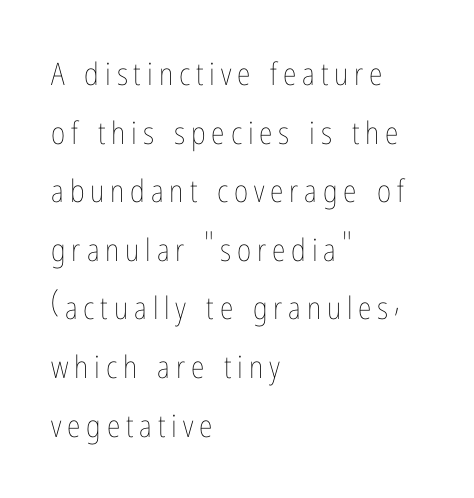
The rendering uses natural spacing where letterforms have individual widths. All the whitespace from short lines collects on the right. Nobody drew a line under any word here. Heaviness? Minimal to ordinary, like unemphasized prose.
